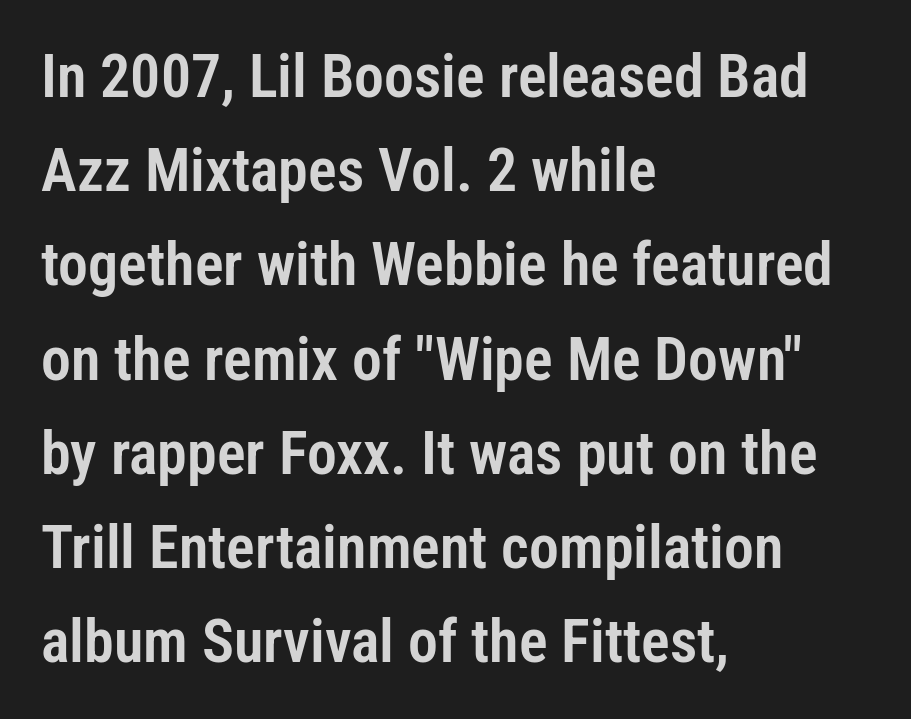
Type style note: lacks serifs. Caption: multi-line text, flush left, ragged right. These lines are rendered in a variable-pitch font. The letterforms sit shoulder to shoulder at normal distance.
